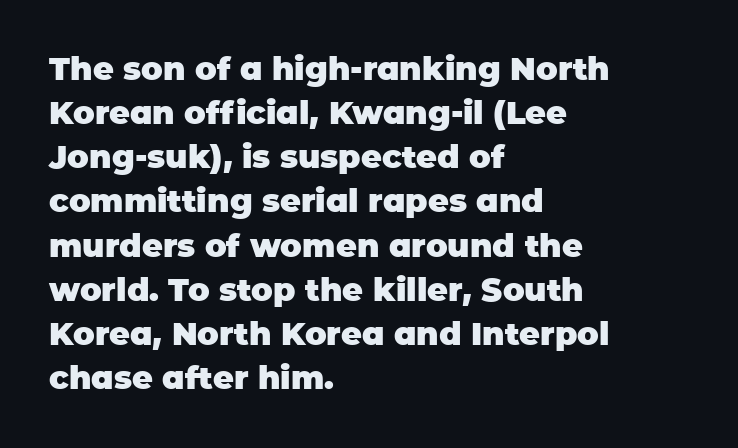
The image shows 32 px heavy sans-serif type, upright; set left-aligned, normal line spacing (1.38x), normal letter spacing, not underlined; low stroke contrast and a large x-height.
